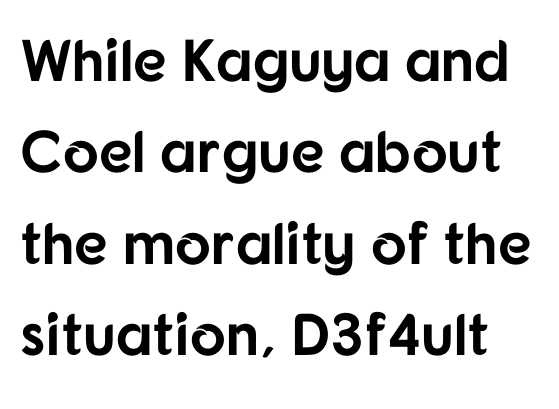
Q: Is the text bold? A: Yes.
Q: Is the text italic (slanted)? A: No, it is upright.
Q: Is the typeface a serif or a sans-serif typeface? A: Sans-serif.
Q: Is the text underlined? A: No.
Q: Is the spacing between letters normal or unusually wide? A: Normal.
Q: Is the spacing between lines tight, normal or loose? A: Normal.
Q: Width (condensed, normal, or wide)? A: Normal.
Q: Stroke contrast? A: Low.
Q: x-height? A: Medium.
Q: Monospaced? A: No.
